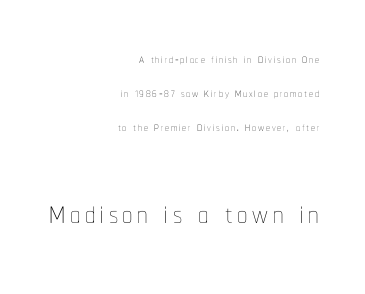
Underlining? Definitely not there. Looks like regular typesetting: each glyph gets only the width it needs. Is this a heavy cut? Hardly; it is regular or lighter. These lines stack with their right ends in a neat column. The more generous point size was reserved for the lower chunk. The leading is generous, giving the passage an open texture.
